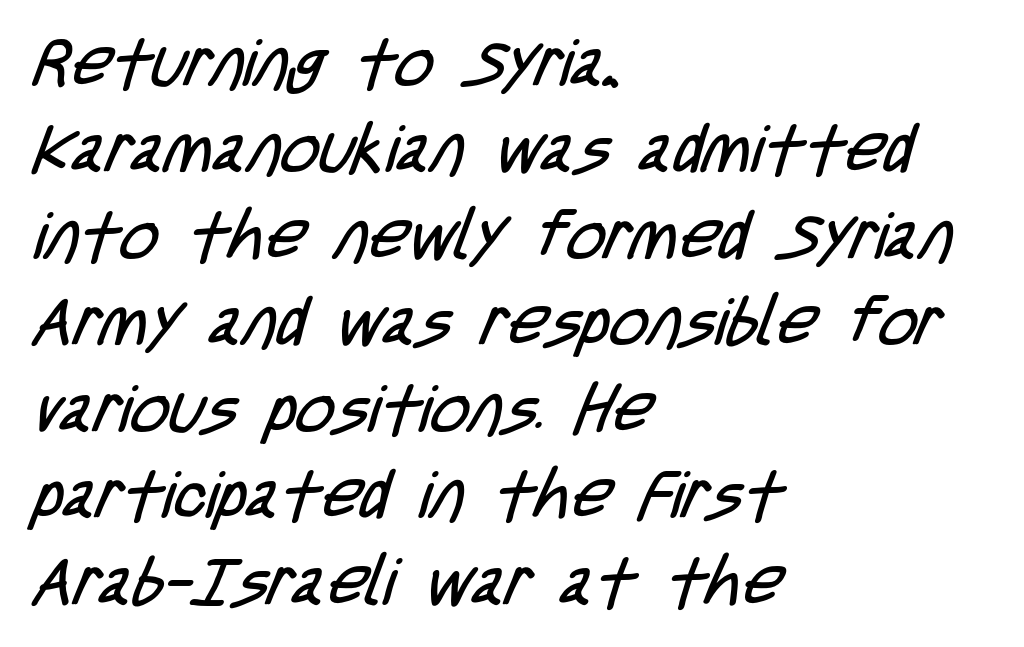
The image shows 67 px regular-weight, condensed sans-serif type; set left-aligned, normal line spacing (1.29x), normal letter spacing, not underlined; low stroke contrast and a large x-height.
